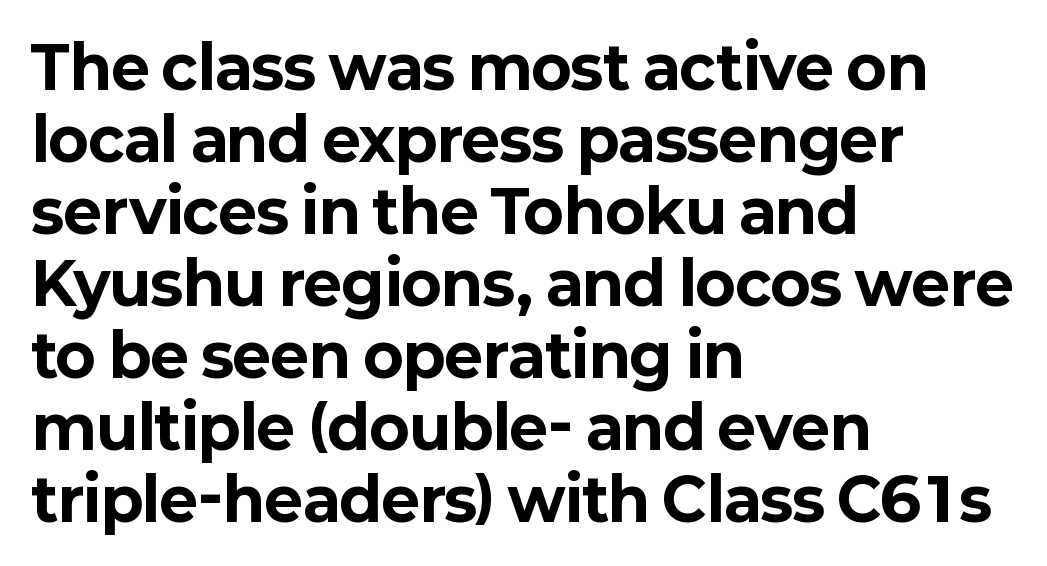
This rendering features lettering with no underline. Check where the strokes stop: nothing finishes them off — pure sans. Typesetter's note: full bold, strokes at maximum text heaviness. These lines are rendered in a variable-pitch font. Does extra space separate the letters? No, they use regular spacing.
